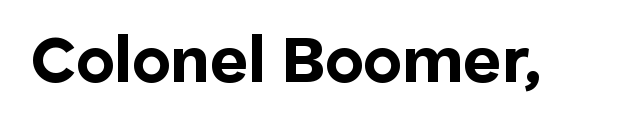
A clean baseline with only descenders dipping below it. Heft: maximum for text — a bold. What kind of face is this? One without serifs — a sans. These lines are rendered in a variable-pitch font. Designer's note — italics off, roman on.
